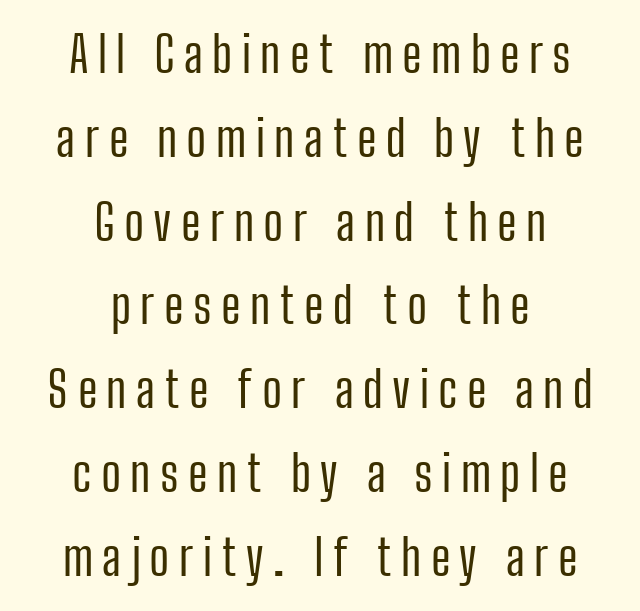
The image shows 49 px regular-weight, condensed sans-serif type, upright; set centered, line spacing 1.71x, not underlined; low stroke contrast and a medium x-height.
